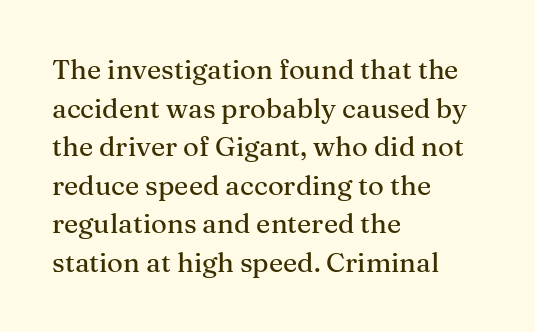
{"italic": "no", "underline": "no", "align": "left", "line_spacing": "normal", "line_spacing_ratio": 1.43, "letter_spacing": "normal", "letter_spacing_em": 0.0, "glyph_px": 27}
